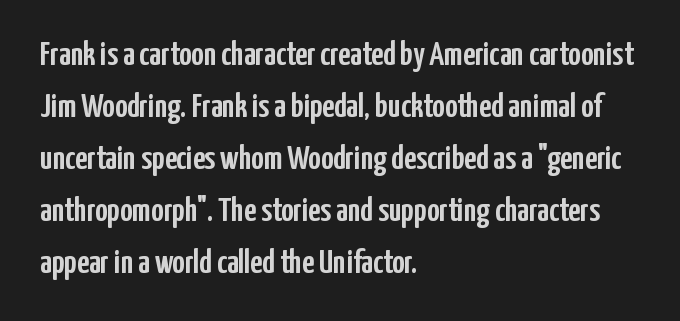
This is roman type, the default non-slanted kind. This sample has the flowing, uneven cadence of proportional lettering. The passage is arranged the way most books set body copy — flush left. Rows of type keep a routine distance in the vertical direction. In terms of letterform style, serifs are entirely absent.
